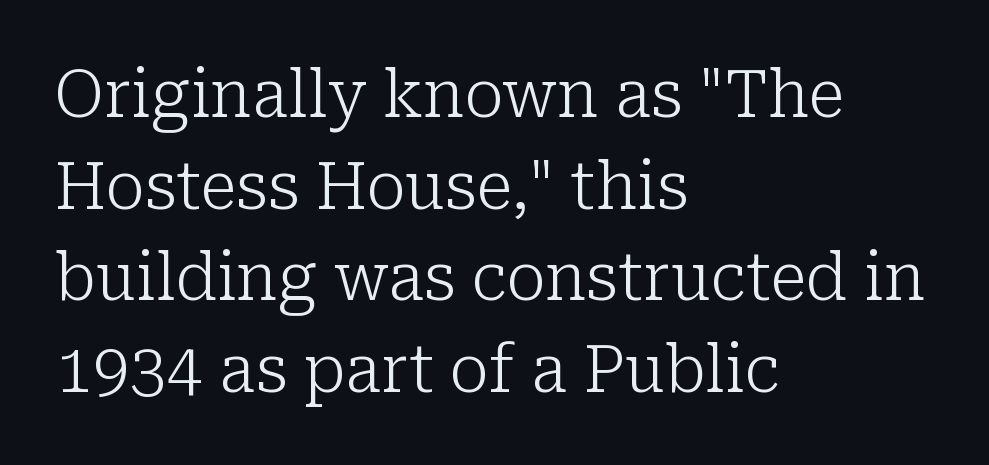
The line texture is even and compact thanks to regular tracking. The type family on display is of the serif kind. Weight: in the light-to-regular range. The typesetter chose a ragged-right arrangement here. The letters stand upright; this is a roman face. Words float on clear page, feet unadorned.
